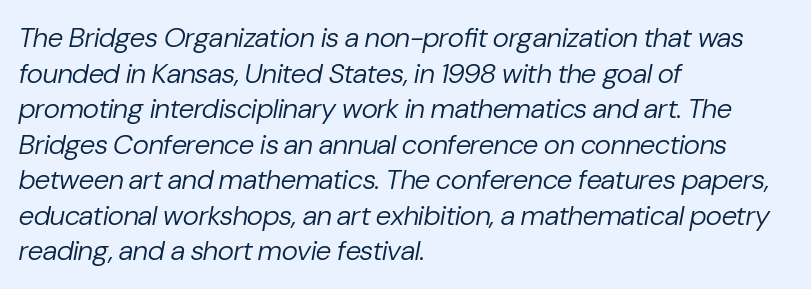
The image shows 28 px regular-weight type, italic (leaning right); set left-aligned, normal line spacing (1.27x), normal letter spacing, not underlined; low stroke contrast and a medium x-height.
